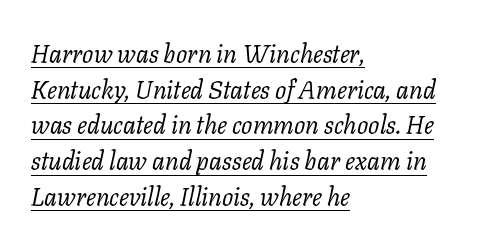
The image shows 25 px text type, italic (leaning right); set left-aligned, normal line spacing (1.43x), normal letter spacing, underlined.
